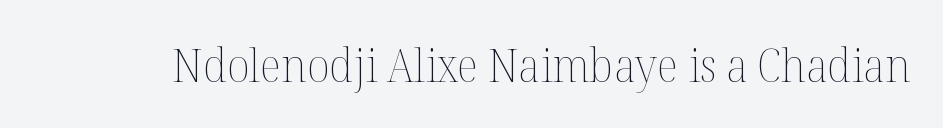
{"italic": "no", "bold": "no", "weight": "thin", "width": "normal", "stroke_contrast": "medium", "x_height": "medium", "monospaced": "no", "underline": "no", "letter_spacing": "normal", "letter_spacing_em": 0.0, "glyph_px": 46}
